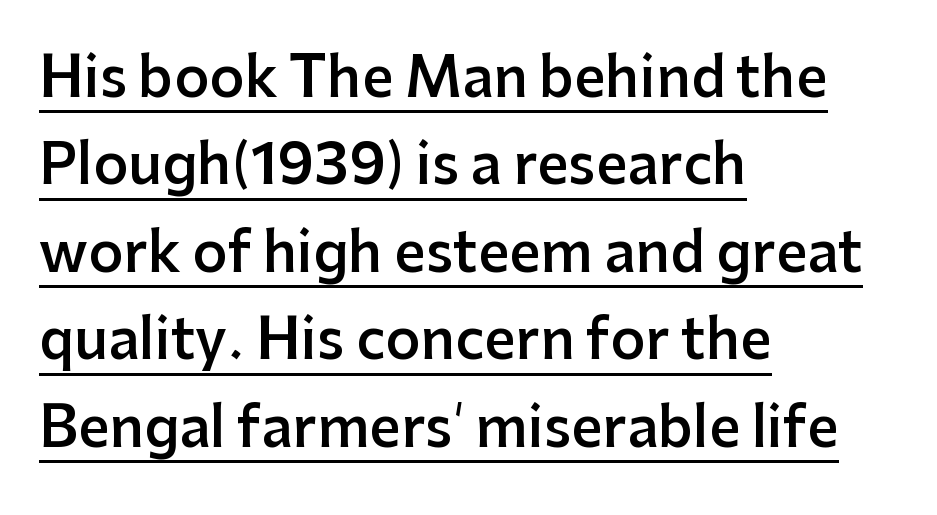
The image shows 55 px semibold sans-serif type, upright; set left-aligned, normal line spacing (1.59x), normal letter spacing, underlined; low stroke contrast and a medium x-height.
